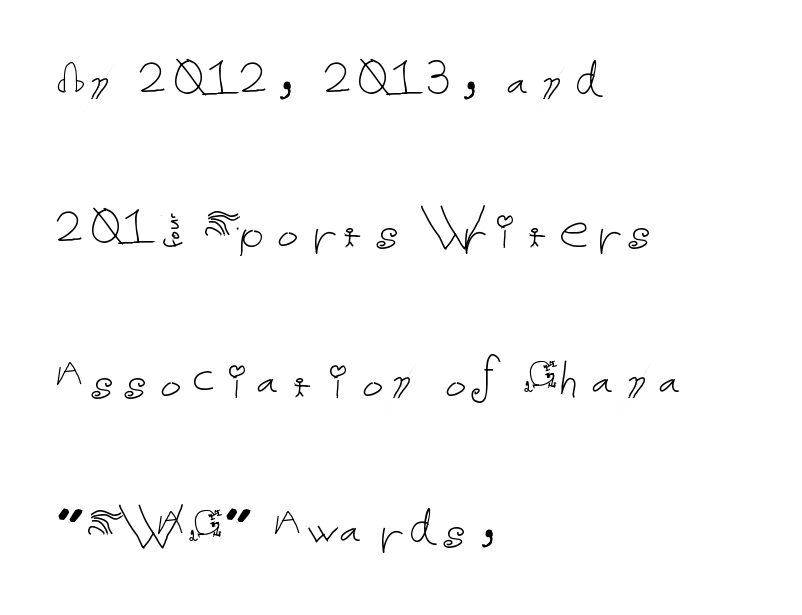
{"italic": "no", "bold": "no", "weight": "thin", "width": "normal", "stroke_contrast": "low", "x_height": "medium", "underline": "no", "align": "left", "line_spacing": "loose", "line_spacing_ratio": 2.49, "letter_spacing": "normal", "letter_spacing_em": 0.0, "glyph_px": 60}
